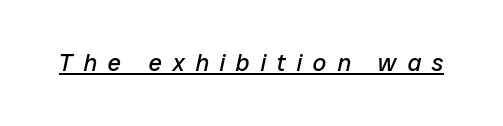
Notice how the stems are inclined rather than vertical — that's the hallmark of italics. The horizontal fit of the characters is loose and conspicuously gappy. Glance below the letters and you will spot a drawn line. This reads as an unemphasized weight, regular at the heaviest.
